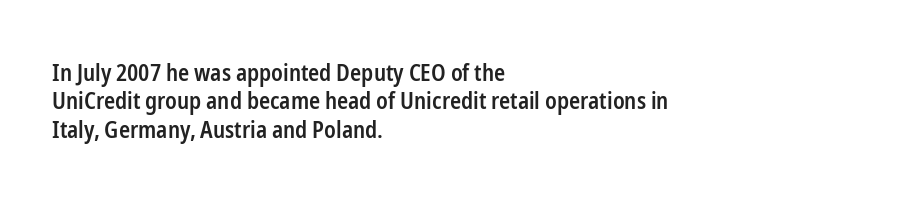
Q: Is the text bold? A: Semi-bold.
Q: Is the text italic (slanted)? A: No, it is upright.
Q: Is the text underlined? A: No.
Q: How is the paragraph aligned? A: Left-aligned.
Q: Is the spacing between letters normal or unusually wide? A: Normal.
